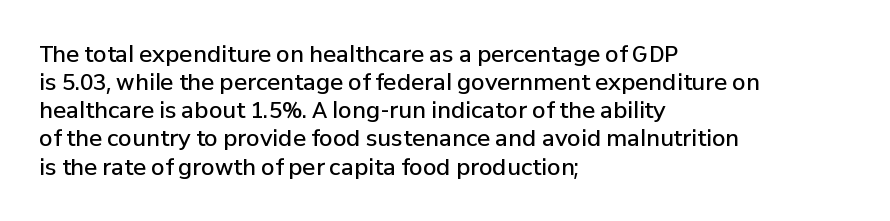
Q: Is the text bold? A: Semi-bold.
Q: Is the text italic (slanted)? A: No, it is upright.
Q: Is the text underlined? A: No.
Q: How is the paragraph aligned? A: Left-aligned.
Q: Is the spacing between letters normal or unusually wide? A: Normal.
Q: Is the spacing between lines tight, normal or loose? A: Normal.
